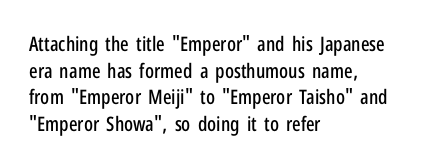
Q: Is the text italic (slanted)? A: No, it is upright.
Q: Is the text underlined? A: No.
Q: How is the paragraph aligned? A: Left-aligned.
Q: Is the spacing between letters normal or unusually wide? A: Normal.
Q: Is the spacing between lines tight, normal or loose? A: Normal.
